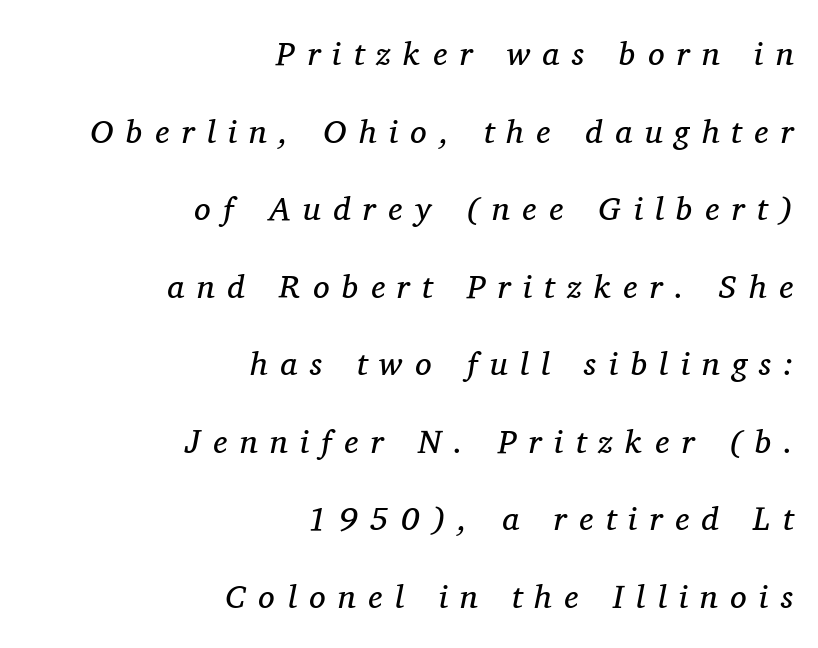
Horizontal bands of white between lines are thick stripes. These lines are rendered in a variable-pitch font. What kind of face is this? One with serifs. Check the space under the baseline: it is left empty. Display-style spreading of the glyphs; the letterfit is very open.
